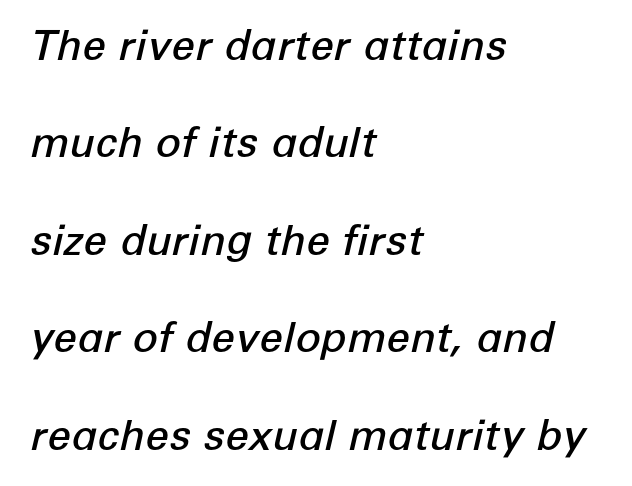
A typesetter would call this zero additional tracking. Check the space under the baseline: it is left empty. The face used here is proportionally spaced, like ordinary book or web type. Compared with an ordinary text face, these strokes are moderately heavier — a semibold. The glyphs look as if they've been sheared to an angle. Loosely led — the rows are spread out.
